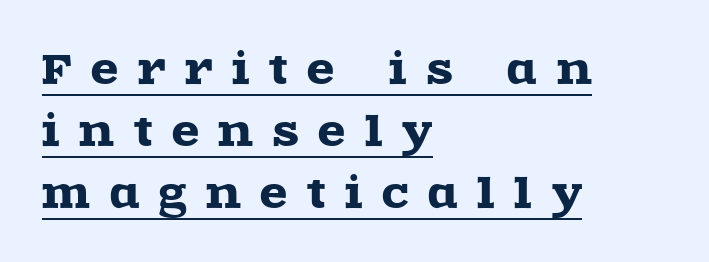
Characters follow at a spacing far wider than the type designer built in. Varying glyph widths throughout — classic text-font behaviour. Notice how descenders clear the ascenders below comfortably — that's standard leading. Classification — serif. A typesetter would mark this as roman, not italic. Compared with undecorated copy, this sample adds a rule below the words.
